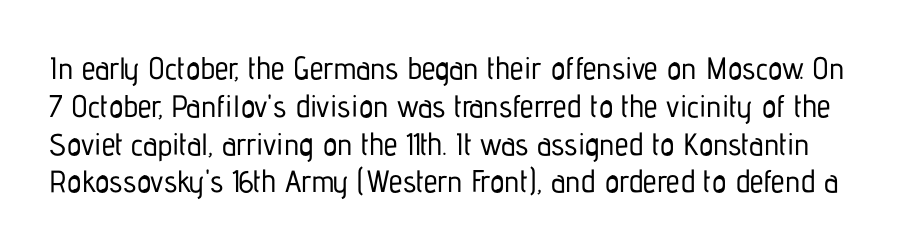
{"serif": "no", "italic": "no", "width": "condensed", "stroke_contrast": "low", "x_height": "medium", "monospaced": "no", "underline": "no", "line_spacing_ratio": 1.22, "letter_spacing": "normal", "letter_spacing_em": 0.0, "glyph_px": 31}
